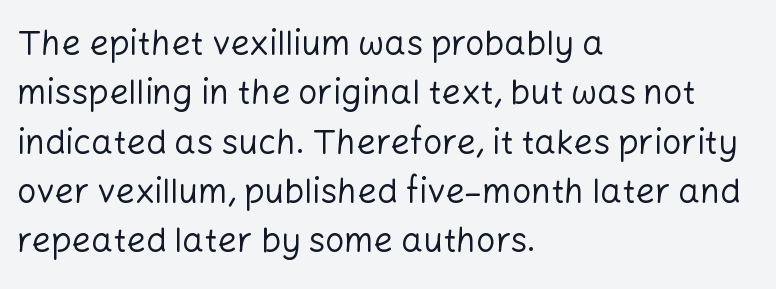
{"serif": "no", "italic": "no", "bold": "no", "weight": "regular", "width": "normal", "stroke_contrast": "low", "x_height": "medium", "monospaced": "no", "underline": "no", "align": "left", "line_spacing": "normal", "line_spacing_ratio": 1.45, "letter_spacing": "normal", "letter_spacing_em": 0.0, "glyph_px": 34}
